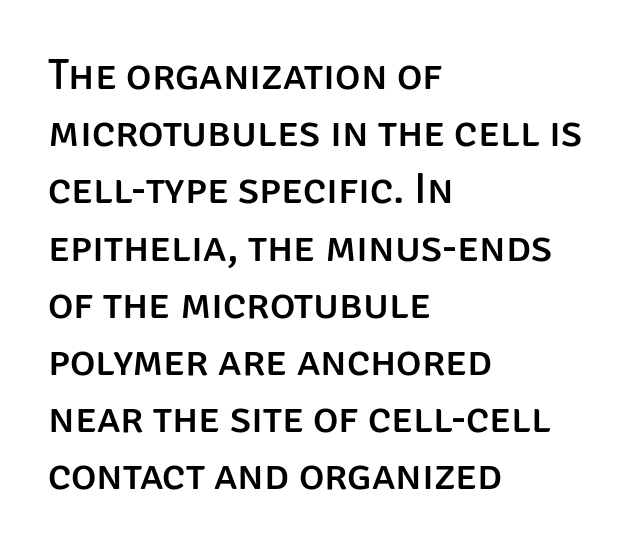
{"serif": "no", "italic": "no", "width": "normal", "stroke_contrast": "low", "x_height": "large", "monospaced": "no", "underline": "no", "align": "left", "line_spacing": "normal", "line_spacing_ratio": 1.33, "letter_spacing": "normal", "letter_spacing_em": 0.0, "glyph_px": 43}
